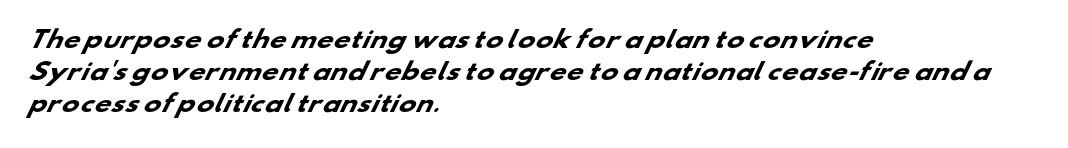
Notice how thick the strokes are: this is what a full bold looks like. One glance says typical: line gaps are just what's usual. Here the glyphs are tracked normally, forming tight word shapes. Glance below the letters and you will spot only blank space. These lines are set flush left with a ragged right edge.
